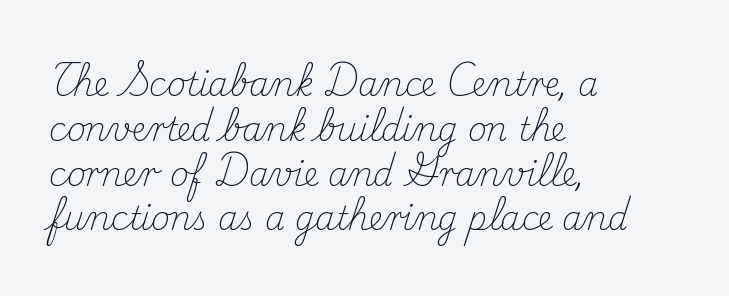
The image shows 32 px light serif type; set left-aligned, normal line spacing (1.4x), normal letter spacing, not underlined; medium stroke contrast and a small x-height.
